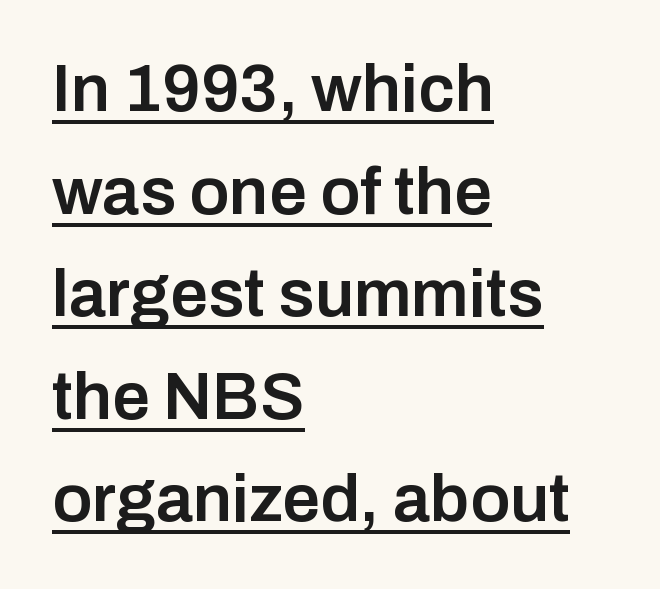
The image shows 67 px semibold sans-serif type, upright; set left-aligned, normal line spacing (1.53x), normal letter spacing, underlined; low stroke contrast and a medium x-height.
